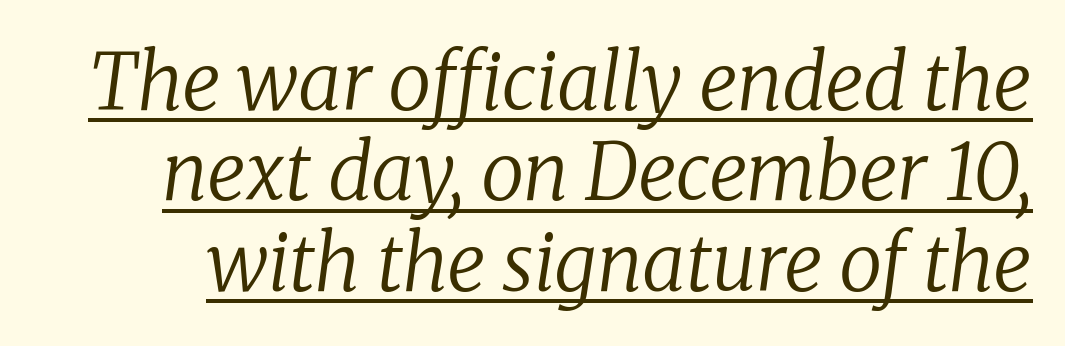
Q: Is the text bold? A: No.
Q: Is the text italic (slanted)? A: Yes, it leans right by about 8 degrees.
Q: Is the typeface a serif or a sans-serif typeface? A: Serif.
Q: Is the text underlined? A: Yes.
Q: Is the spacing between letters normal or unusually wide? A: Normal.
Q: Width (condensed, normal, or wide)? A: Normal.
Q: Stroke contrast? A: Low.
Q: x-height? A: Medium.
Q: Monospaced? A: No.
